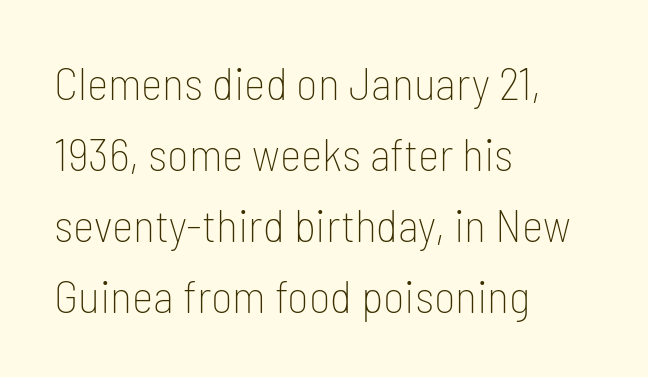
Every stem runs plumb, perpendicular to the baseline. I'd call this a sans setting — the letters go barefoot. The typesetter chose a ragged-right arrangement here. The space between consecutive lines is moderate.
